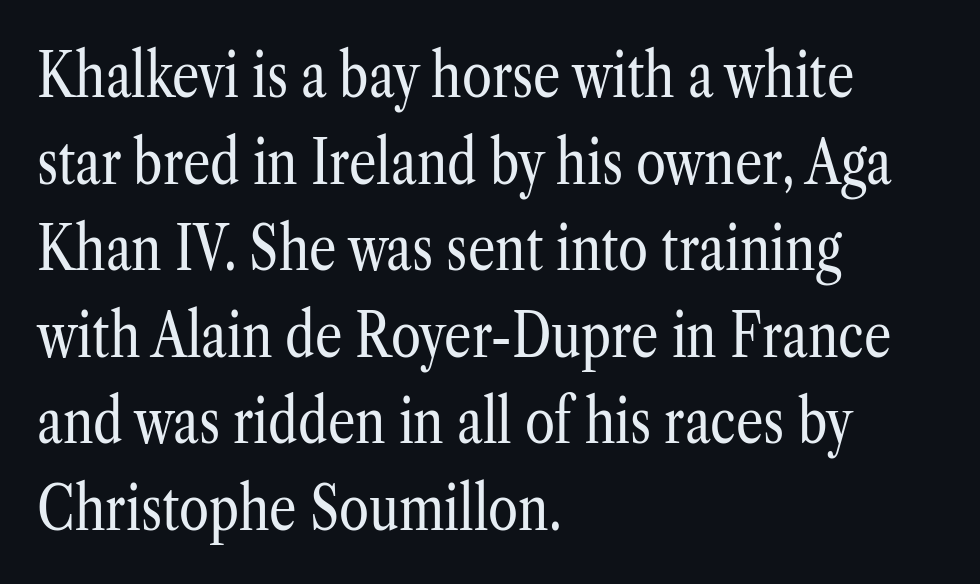
The image shows 61 px regular-weight, condensed serif type, upright; set left-aligned, normal line spacing (1.42x), normal letter spacing, not underlined; low stroke contrast and a medium x-height.
